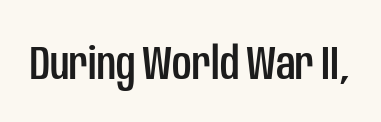
Here the designer chose a conventional face with non-uniform glyph widths. Quick note: not italic, upright. Letterform terminals end flat and unadorned throughout the passage. Has an underline been added? It has not. Honestly, the letter spacing is just normal — you wouldn't notice it.
